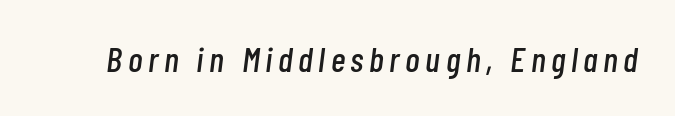
The image shows 35 px condensed type, italic (leaning right); set not underlined; low stroke contrast and a medium x-height.
